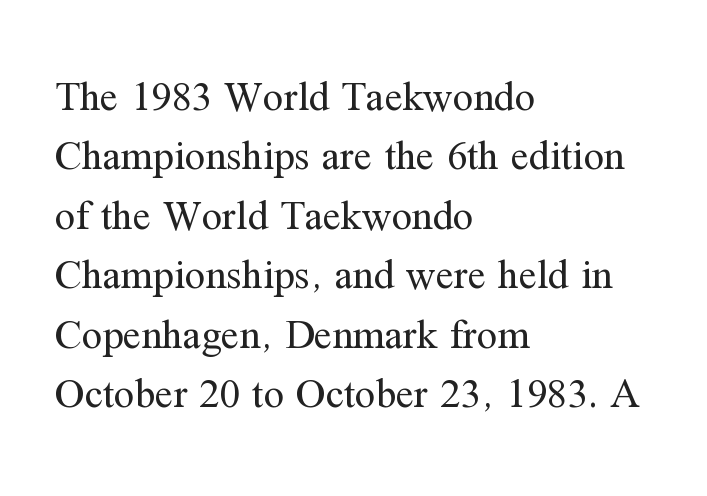
The image shows 41 px regular-weight serif type, upright; set left-aligned, normal line spacing (1.45x), normal letter spacing, not underlined; medium stroke contrast and a medium x-height.
